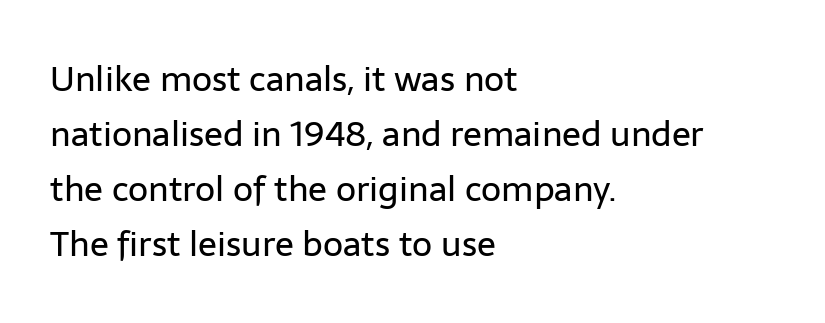
The image shows 35 px regular-weight sans-serif type, upright; set left-aligned, normal line spacing (1.57x), normal letter spacing, not underlined; low stroke contrast and a medium x-height.
